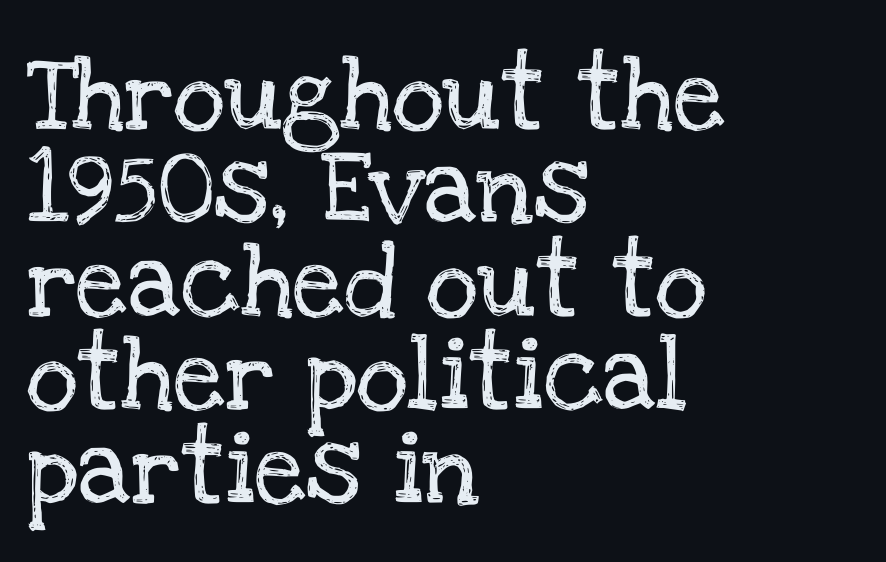
The lettering stays uniformly vertical, giving the passage a roman look. Words appear dense and cohesive because spacing is normal. The paragraph shown leans on its left margin. A clean baseline with only descenders dipping below it. These lines are rendered in a variable-pitch font.
